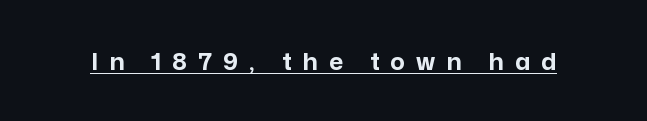
The font's upright variant was chosen for this text. Characters follow at a spacing far wider than the type designer built in. The glyphs have the mass of a bold cut. The sample's only ornament is a line tracing under the words.
